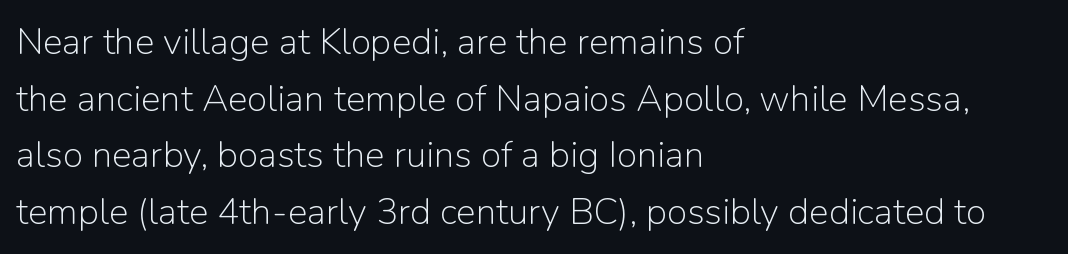
The words here are not underlined. All the whitespace from short lines collects on the right. Heaviness? Minimal to ordinary, like unemphasized prose. Interline gaps are of average width in this sample. Spacing between characters is what you'd get straight out of the box.
